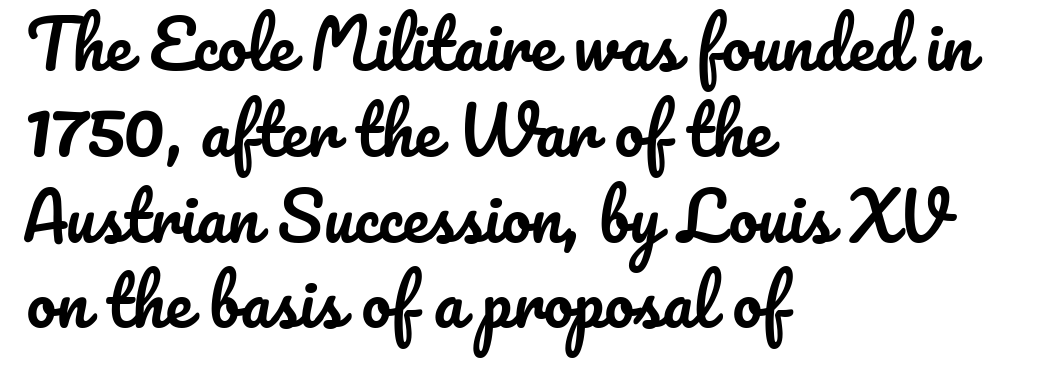
{"width": "normal", "stroke_contrast": "low", "x_height": "small", "monospaced": "no", "underline": "no", "align": "left", "line_spacing": "normal", "line_spacing_ratio": 1.3, "letter_spacing": "normal", "letter_spacing_em": 0.0, "glyph_px": 66}
